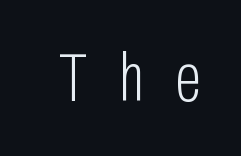
{"serif": "no", "italic": "no", "bold": "no", "weight": "light", "width": "condensed", "stroke_contrast": "low", "x_height": "medium", "monospaced": "no", "underline": "no", "letter_spacing": "wide", "letter_spacing_em": 0.46, "glyph_px": 69}
